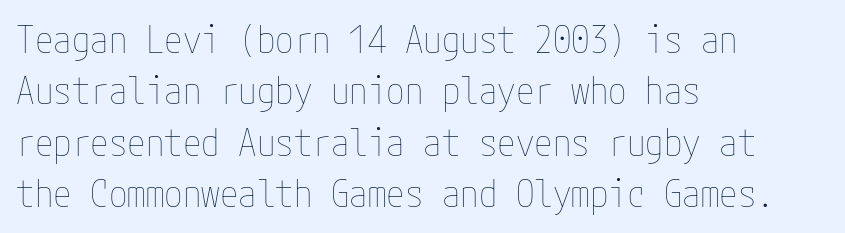
{"italic": "no", "bold": "no", "weight": "thin", "width": "condensed", "stroke_contrast": "low", "x_height": "medium", "underline": "no", "align": "left", "line_spacing": "normal", "line_spacing_ratio": 1.39, "letter_spacing": "normal", "letter_spacing_em": 0.0, "glyph_px": 37}
